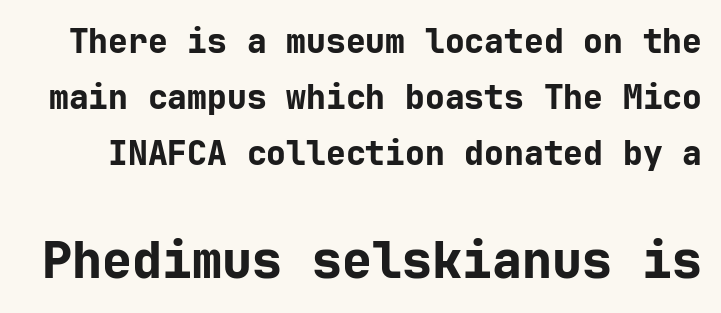
{"serif": "no", "italic": "no", "bold": "yes", "weight": "bold", "width": "normal", "stroke_contrast": "low", "x_height": "medium", "underline": "no", "line_spacing": "normal", "line_spacing_ratio": 1.7, "letter_spacing": "normal", "letter_spacing_em": 0.0, "larger_block": "second", "size_ratio": 1.52, "glyph_px": 50}
